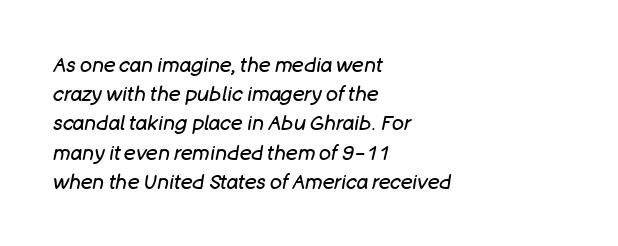
{"italic": "yes", "lean": "right", "slant_degrees": 11, "bold": "no", "underline": "no", "align": "left", "line_spacing": "normal", "line_spacing_ratio": 1.46, "letter_spacing": "normal", "letter_spacing_em": 0.0, "glyph_px": 20}
